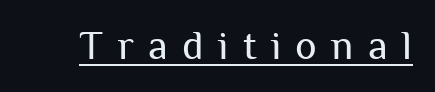
The image shows 41 px regular-weight sans-serif type, upright; set unusually wide letter spacing (+0.35 em), underlined; medium stroke contrast and a medium x-height.
